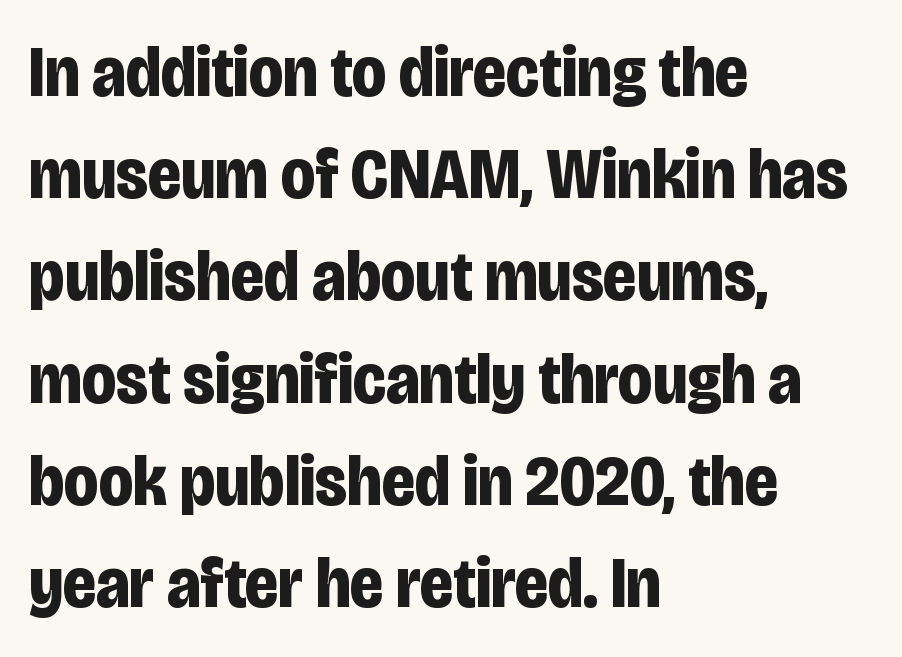
Q: Is the text bold? A: Yes.
Q: Is the text italic (slanted)? A: No, it is upright.
Q: Is the typeface a serif or a sans-serif typeface? A: Sans-serif.
Q: Is the text underlined? A: No.
Q: How is the paragraph aligned? A: Left-aligned.
Q: Is the spacing between letters normal or unusually wide? A: Normal.
Q: Is the spacing between lines tight, normal or loose? A: Normal.
Q: Width (condensed, normal, or wide)? A: Condensed.
Q: Stroke contrast? A: Low.
Q: x-height? A: Large.
Q: Monospaced? A: No.
